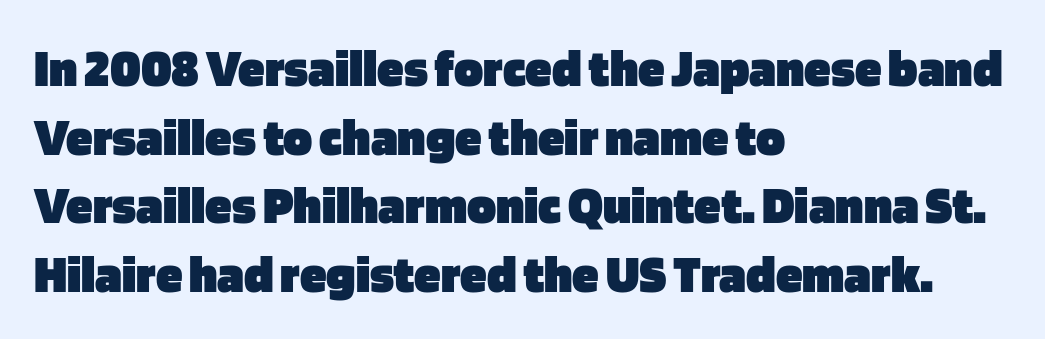
The image shows 54 px heavy sans-serif type, upright; set left-aligned, normal line spacing (1.27x), normal letter spacing, not underlined; low stroke contrast and a large x-height.
